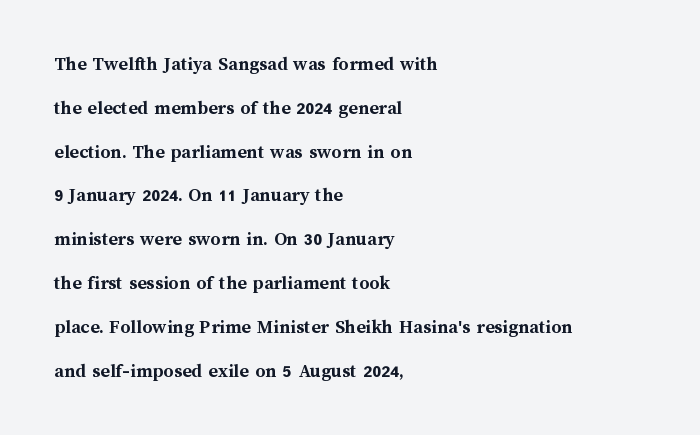
Beneath every word, the page is bare. Notice how the passage keeps a crisp vertical edge on the left only. Nothing unusual about the tracking: characters are spaced as the font intends. The leading is generous, giving the passage an open texture. Notice how the stems are strictly vertical — no italics here.
